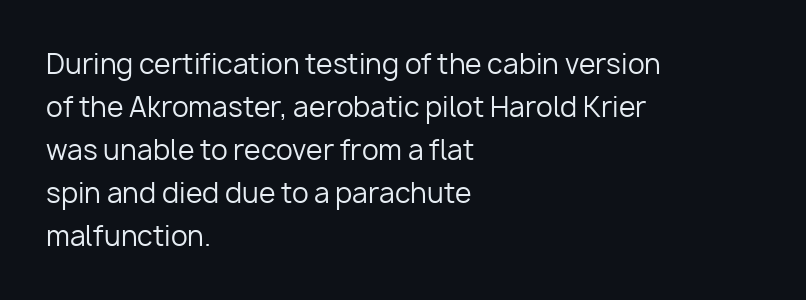
The image shows 27 px text type, upright; set left-aligned, normal line spacing (1.59x), normal letter spacing, not underlined.
